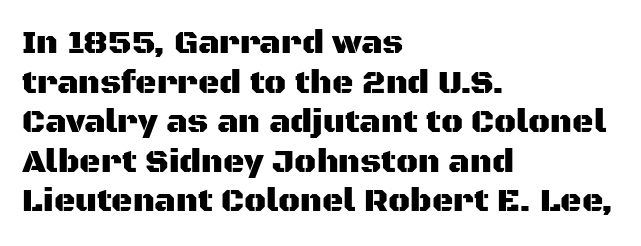
The image shows 33 px sans-serif type, upright; set left-aligned, line spacing 1.2x, normal letter spacing, not underlined; medium stroke contrast and a large x-height.
